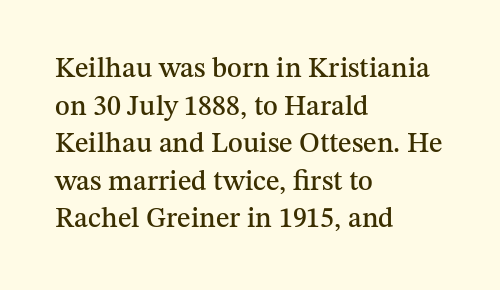
The baseline area is clear. Each new line begins a customary step beneath the previous one. The letters carry serifs — small finishing strokes at the ends of their stems. The lines are quadded left. If you drew a line through each stem, it would be perfectly vertical.
